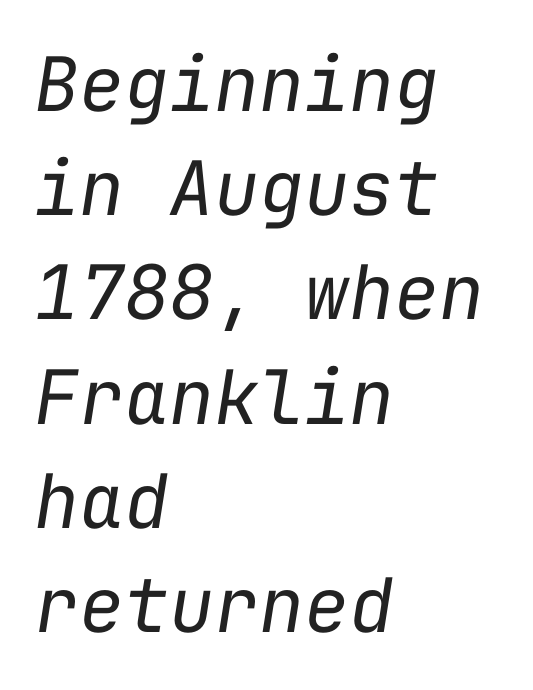
The image shows 75 px regular-weight type, italic (leaning right), monospaced; set left-aligned, normal line spacing (1.39x), normal letter spacing, not underlined; low stroke contrast and a medium x-height.
